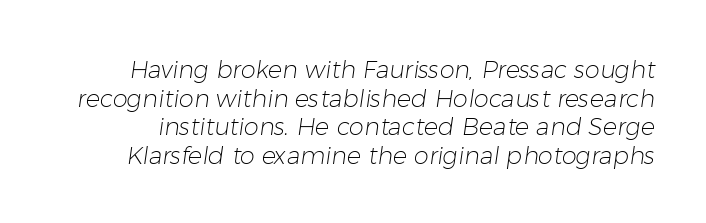
The image shows 24 px text type; set line spacing 1.19x, normal letter spacing, not underlined.
